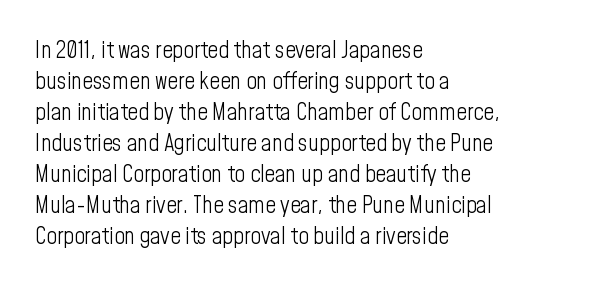
Posture: upright roman. The ragged edge is on the right, which tells us the setting is flush left. Reading down the column, the eye jumps a familiar distance to each next line. The specimen omits any rule beneath the text block's lines. The face looks like a standard text weight, possibly lighter.
